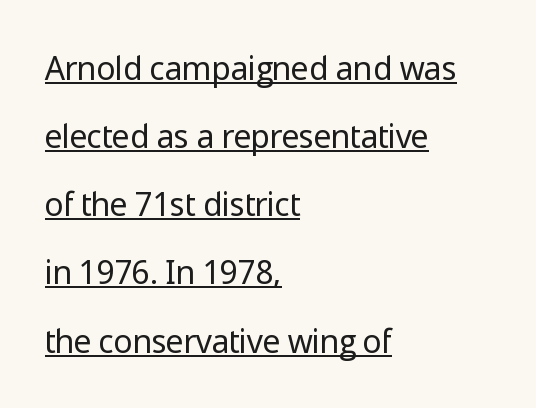
{"serif": "no", "italic": "no", "bold": "no", "weight": "regular", "width": "normal", "stroke_contrast": "low", "x_height": "medium", "monospaced": "no", "underline": "yes", "align": "left", "line_spacing": "loose", "line_spacing_ratio": 2.13, "letter_spacing": "normal", "letter_spacing_em": 0.0, "glyph_px": 32}
